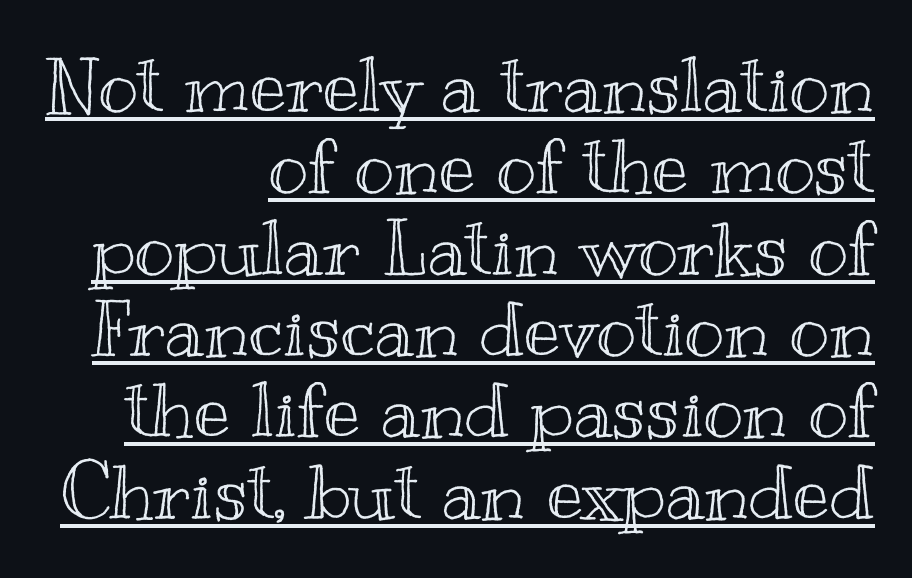
The image shows 76 px wide type, upright; set right-aligned, tight line spacing (1.07x), normal letter spacing, underlined; a small x-height.
